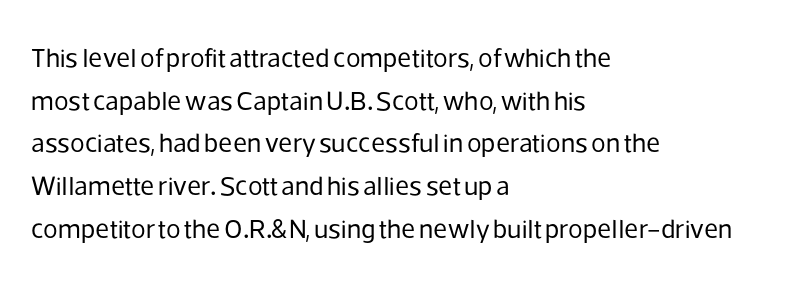
Q: Is the text bold? A: No.
Q: Is the text italic (slanted)? A: No, it is upright.
Q: Is the text underlined? A: No.
Q: How is the paragraph aligned? A: Left-aligned.
Q: Is the spacing between letters normal or unusually wide? A: Normal.
Q: Is the spacing between lines tight, normal or loose? A: Normal.
